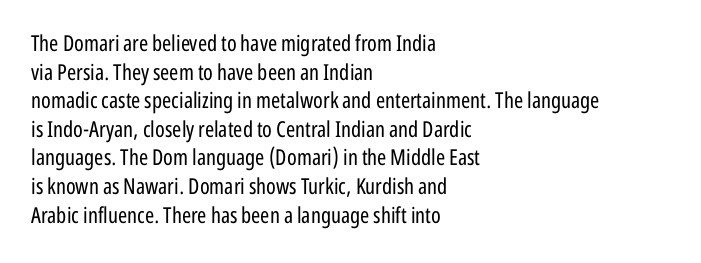
Check the space under the baseline: it is left empty. Characters follow at the spacing the type designer built in. These glyphs show unthickened strokes, regular width or finer. This is the regular roman posture of the typeface. A typesetter would call this leading conventional body-copy spacing. The compositor pushed each line to the left boundary.
